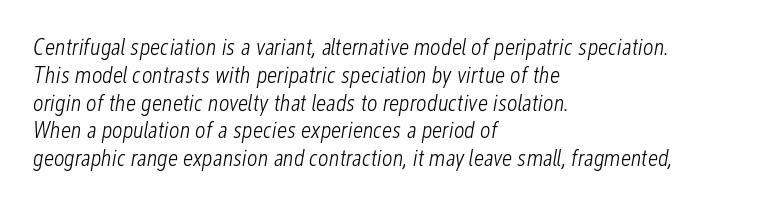
The image shows 23 px text type, italic (leaning right); set left-aligned, line spacing 1.21x, normal letter spacing, not underlined.
